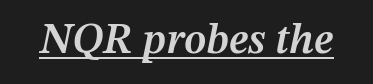
The image shows 43 px semibold type, italic (leaning right); set normal letter spacing, underlined; medium stroke contrast and a medium x-height.
